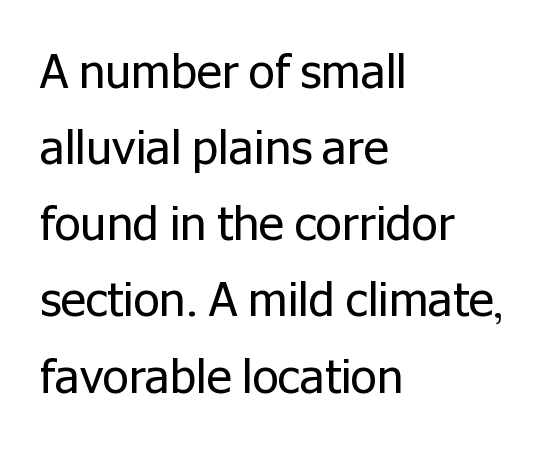
Q: Is the text bold? A: No.
Q: Is the text italic (slanted)? A: No, it is upright.
Q: Is the typeface a serif or a sans-serif typeface? A: Sans-serif.
Q: Is the text underlined? A: No.
Q: How is the paragraph aligned? A: Left-aligned.
Q: Is the spacing between letters normal or unusually wide? A: Normal.
Q: Is the spacing between lines tight, normal or loose? A: Normal.
Q: Width (condensed, normal, or wide)? A: Normal.
Q: Stroke contrast? A: Low.
Q: x-height? A: Medium.
Q: Monospaced? A: No.
